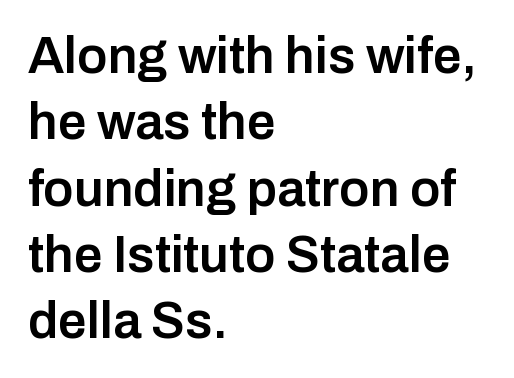
Lines of text with bare space underneath. Characters remain perfectly vertical along every line. Visually the block forms a straight wall on the left and a jagged coastline on the right. In terms of letterform style, serifs are entirely absent.
